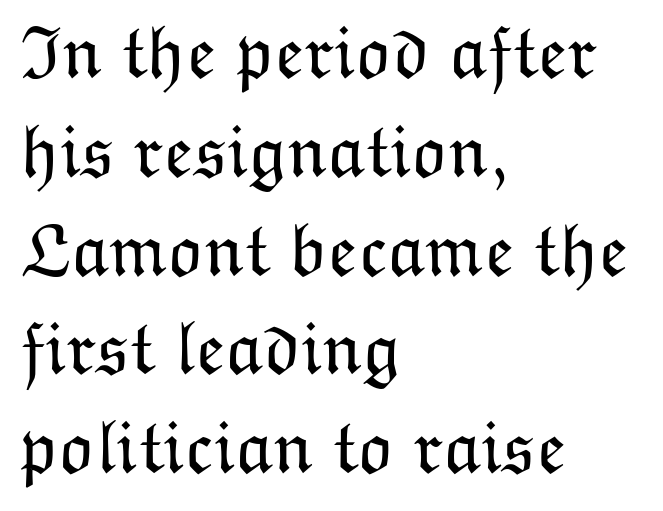
The image shows 76 px light type, upright; set left-aligned, normal line spacing (1.3x), normal letter spacing, not underlined; low stroke contrast and a medium x-height.
